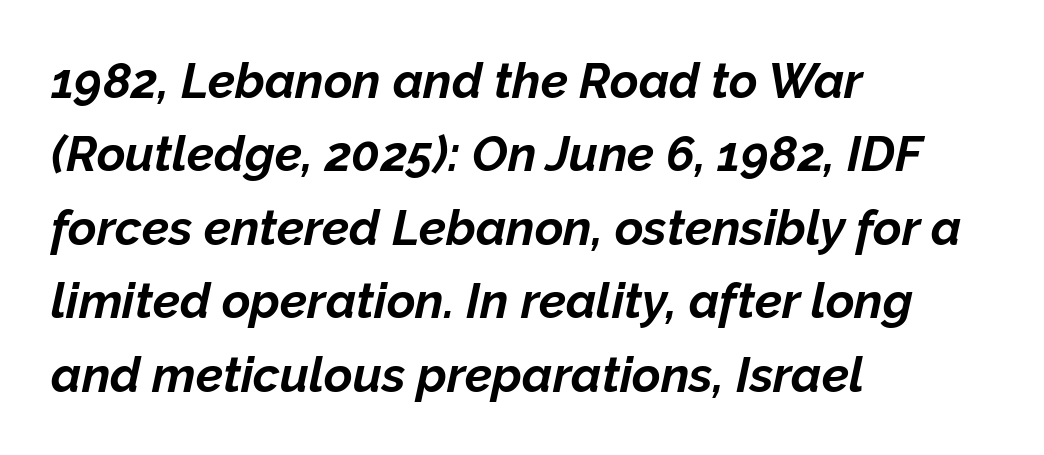
Its strokes are broad and dark, the hallmark of bold type. Rendered with sloped, italic letterforms. This sample keeps an unexceptional amount of space between lines. Leftover space on each line is placed entirely after the last word. The foot of each line stays bare and open. The passage shown is typed in a proportional face where columns would drift.
